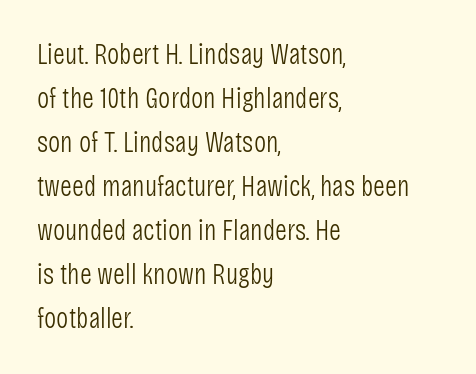
Q: Is the text bold? A: No.
Q: Is the text italic (slanted)? A: No, it is upright.
Q: Is the typeface a serif or a sans-serif typeface? A: Sans-serif.
Q: Is the text underlined? A: No.
Q: How is the paragraph aligned? A: Left-aligned.
Q: Is the spacing between letters normal or unusually wide? A: Normal.
Q: Is the spacing between lines tight, normal or loose? A: Normal.
Q: Width (condensed, normal, or wide)? A: Condensed.
Q: Stroke contrast? A: Low.
Q: x-height? A: Large.
Q: Monospaced? A: No.
